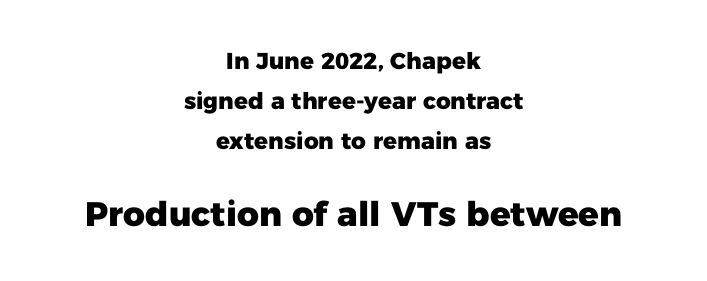
{"serif": "no", "italic": "no", "bold": "yes", "weight": "heavy", "width": "normal", "stroke_contrast": "low", "x_height": "medium", "monospaced": "no", "underline": "no", "align": "center", "line_spacing_ratio": 1.73, "letter_spacing": "normal", "letter_spacing_em": 0.0, "larger_block": "second", "size_ratio": 1.48, "glyph_px": 34}
